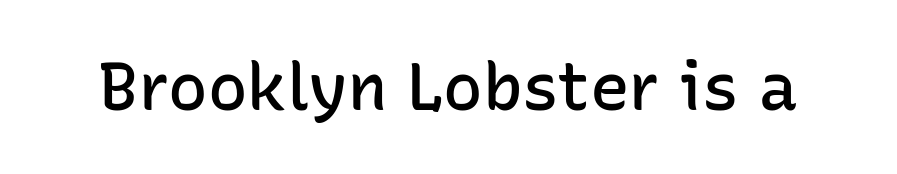
{"serif": "no", "italic": "no", "bold": "semi", "weight": "semibold", "width": "normal", "stroke_contrast": "low", "x_height": "medium", "monospaced": "no", "underline": "no", "letter_spacing": "normal", "letter_spacing_em": 0.0, "glyph_px": 66}
